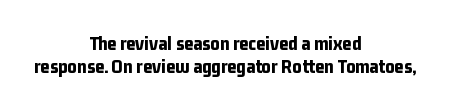
{"italic": "no", "bold": "yes", "underline": "no", "align": "center", "line_spacing": "tight", "line_spacing_ratio": 1.13, "letter_spacing": "normal", "letter_spacing_em": 0.0, "glyph_px": 20}
